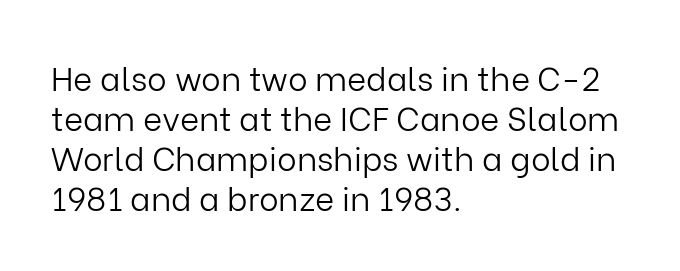
{"serif": "no", "italic": "no", "bold": "no", "weight": "light", "width": "normal", "stroke_contrast": "low", "x_height": "medium", "monospaced": "no", "underline": "no", "align": "left", "line_spacing_ratio": 1.21, "letter_spacing": "normal", "letter_spacing_em": 0.0, "glyph_px": 33}
